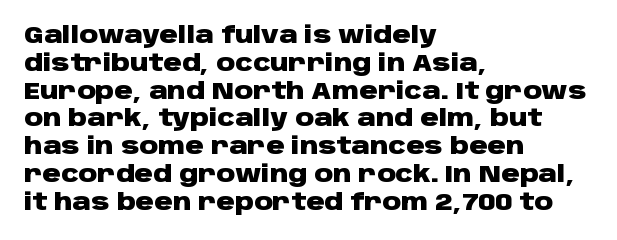
Q: Is the text bold? A: Yes.
Q: Is the text italic (slanted)? A: No, it is upright.
Q: Is the text underlined? A: No.
Q: How is the paragraph aligned? A: Left-aligned.
Q: Is the spacing between letters normal or unusually wide? A: Normal.
